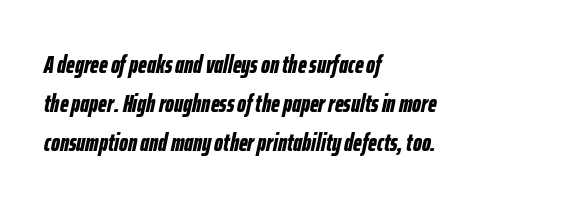
The image shows 25 px bold type, italic (leaning right); set left-aligned, normal line spacing (1.57x), normal letter spacing, not underlined.
